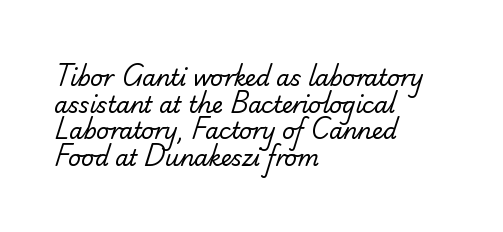
{"bold": "no", "underline": "no", "align": "left", "line_spacing_ratio": 1.21, "letter_spacing": "normal", "letter_spacing_em": 0.0, "glyph_px": 22}
